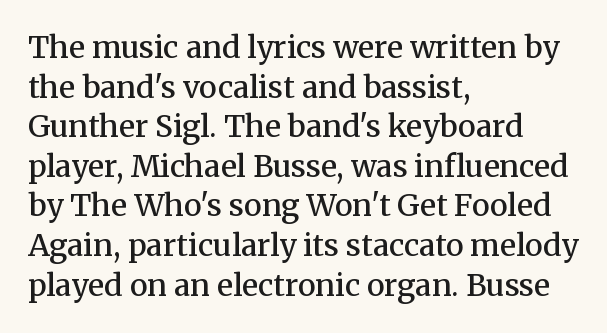
Q: Is the text bold? A: Semi-bold.
Q: Is the text italic (slanted)? A: No, it is upright.
Q: Is the typeface a serif or a sans-serif typeface? A: Serif.
Q: Is the text underlined? A: No.
Q: How is the paragraph aligned? A: Left-aligned.
Q: Is the spacing between letters normal or unusually wide? A: Normal.
Q: Is the spacing between lines tight, normal or loose? A: Normal.
Q: Width (condensed, normal, or wide)? A: Normal.
Q: Stroke contrast? A: Medium.
Q: x-height? A: Medium.
Q: Monospaced? A: No.
